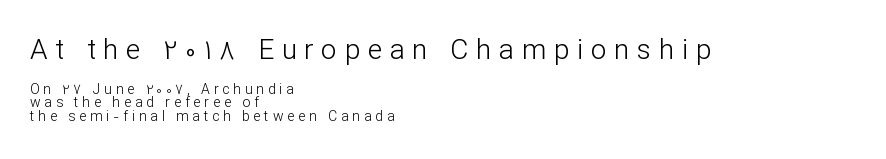
{"serif": "no", "italic": "no", "bold": "no", "weight": "light", "width": "normal", "stroke_contrast": "low", "x_height": "medium", "monospaced": "no", "underline": "no", "align": "left", "line_spacing": "tight", "line_spacing_ratio": 0.95, "letter_spacing": "wide", "letter_spacing_em": 0.27, "larger_block": "first", "size_ratio": 2.0, "glyph_px": 28}
